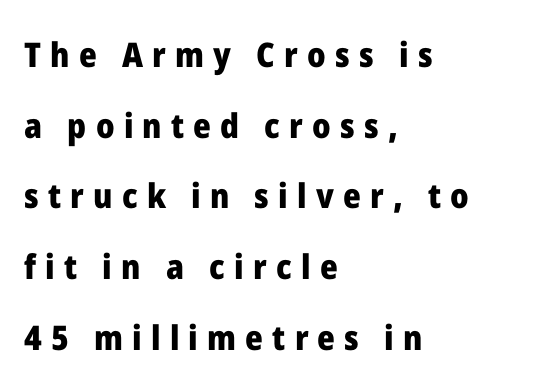
{"serif": "no", "italic": "no", "bold": "yes", "weight": "heavy", "width": "normal", "stroke_contrast": "low", "x_height": "medium", "monospaced": "no", "underline": "no", "align": "left", "line_spacing": "loose", "line_spacing_ratio": 2.08, "letter_spacing": "wide", "letter_spacing_em": 0.27, "glyph_px": 34}
